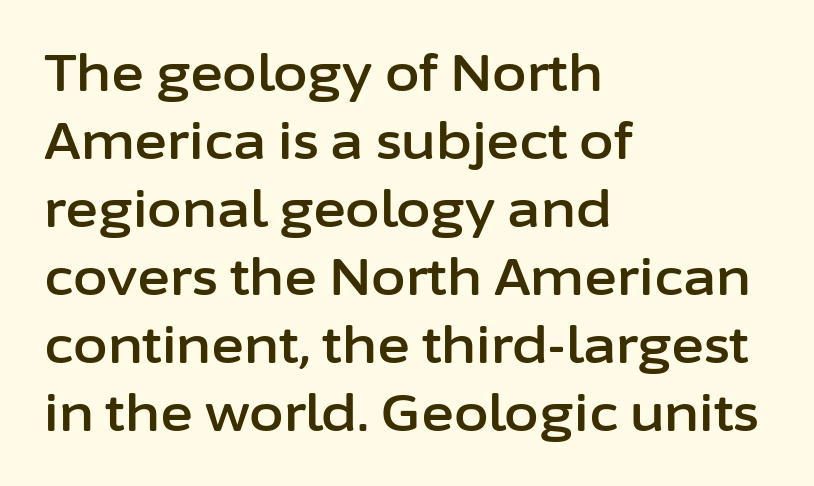
Q: Is the text italic (slanted)? A: No, it is upright.
Q: Is the typeface a serif or a sans-serif typeface? A: Sans-serif.
Q: Is the text underlined? A: No.
Q: How is the paragraph aligned? A: Left-aligned.
Q: Is the spacing between letters normal or unusually wide? A: Normal.
Q: Is the spacing between lines tight, normal or loose? A: Normal.
Q: Width (condensed, normal, or wide)? A: Normal.
Q: Stroke contrast? A: Low.
Q: x-height? A: Medium.
Q: Monospaced? A: No.
